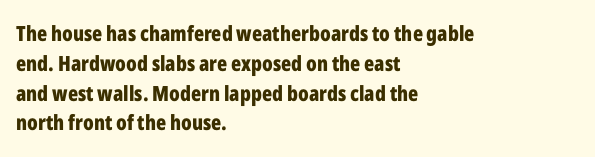
{"italic": "no", "bold": "yes", "underline": "no", "align": "left", "line_spacing": "normal", "line_spacing_ratio": 1.42, "letter_spacing": "normal", "letter_spacing_em": 0.0, "glyph_px": 21}
